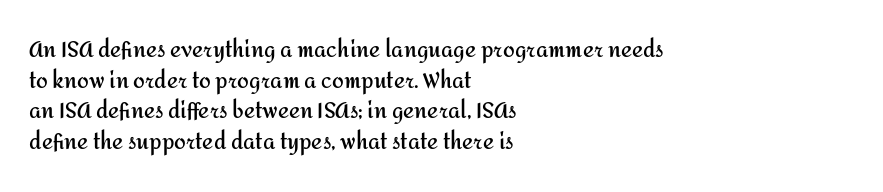
Q: Is the text bold? A: Yes.
Q: Is the text italic (slanted)? A: No, it is upright.
Q: Is the text underlined? A: No.
Q: How is the paragraph aligned? A: Left-aligned.
Q: Is the spacing between letters normal or unusually wide? A: Normal.
Q: Is the spacing between lines tight, normal or loose? A: Normal.
